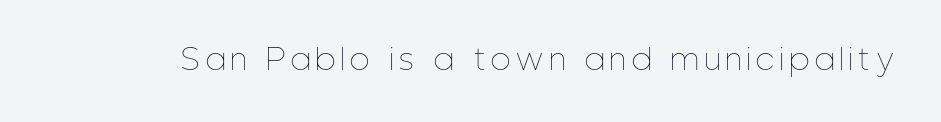
The letters advance in unequal steps, a hallmark of proportional type. Check the space under the baseline: it is left empty. Stem width sits at or under what a default text font uses. Upright lettering throughout. The rendering inserts visible extra space after every character.
